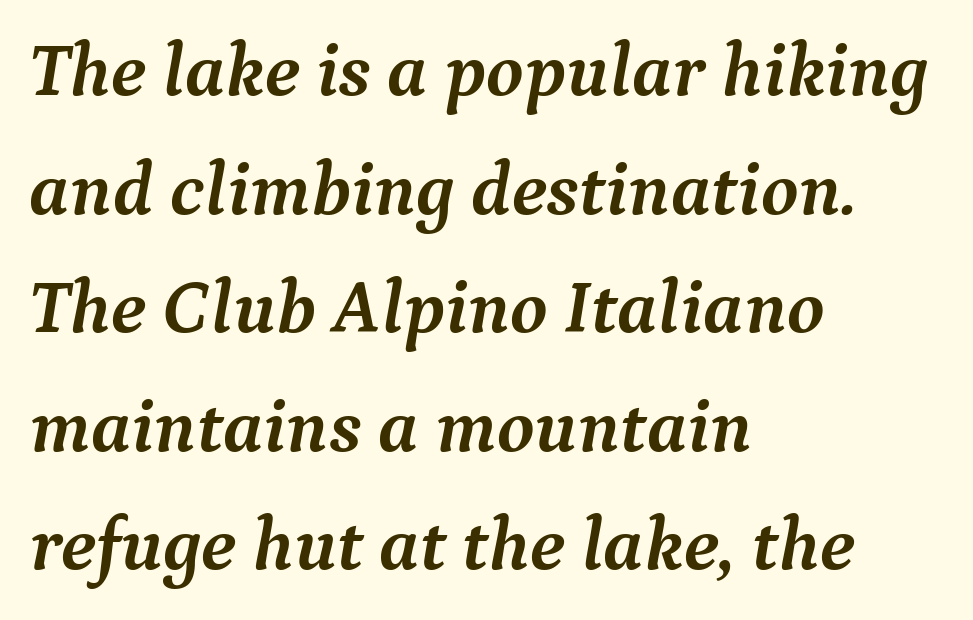
Q: Is the text bold? A: Yes.
Q: Is the text italic (slanted)? A: Yes, it leans right by about 9 degrees.
Q: Is the typeface a serif or a sans-serif typeface? A: Serif.
Q: Is the text underlined? A: No.
Q: How is the paragraph aligned? A: Left-aligned.
Q: Is the spacing between letters normal or unusually wide? A: Normal.
Q: Is the spacing between lines tight, normal or loose? A: Normal.
Q: Width (condensed, normal, or wide)? A: Normal.
Q: Stroke contrast? A: Medium.
Q: x-height? A: Medium.
Q: Monospaced? A: No.
